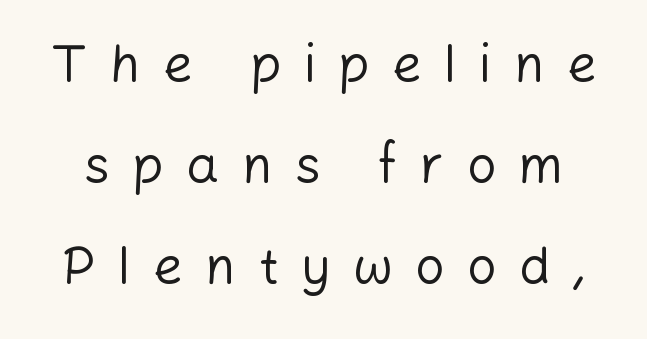
The image shows 52 px regular-weight sans-serif type, upright; set loose line spacing (1.94x), unusually wide letter spacing (+0.43 em), not underlined; low stroke contrast and a medium x-height.
